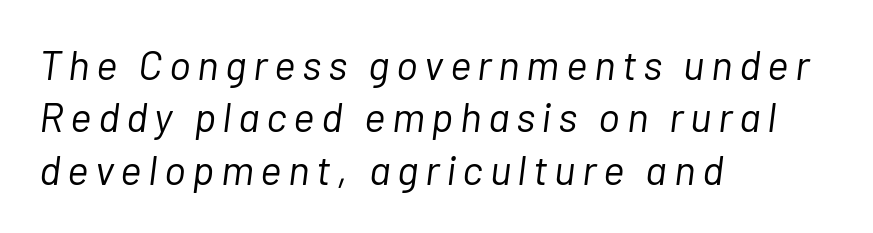
The image shows 41 px light type, italic (leaning right); set left-aligned, normal line spacing (1.28x), not underlined; low stroke contrast and a medium x-height.
